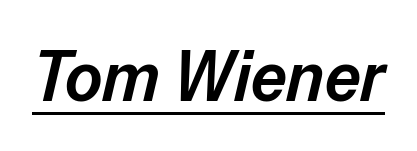
The image shows 71 px semibold type, italic (leaning right); set normal letter spacing, underlined; low stroke contrast and a medium x-height.
